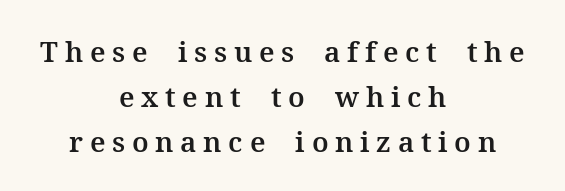
The image shows 28 px serif type, upright; set centered, normal line spacing (1.61x), unusually wide letter spacing (+0.24 em), not underlined; medium stroke contrast and a medium x-height.
